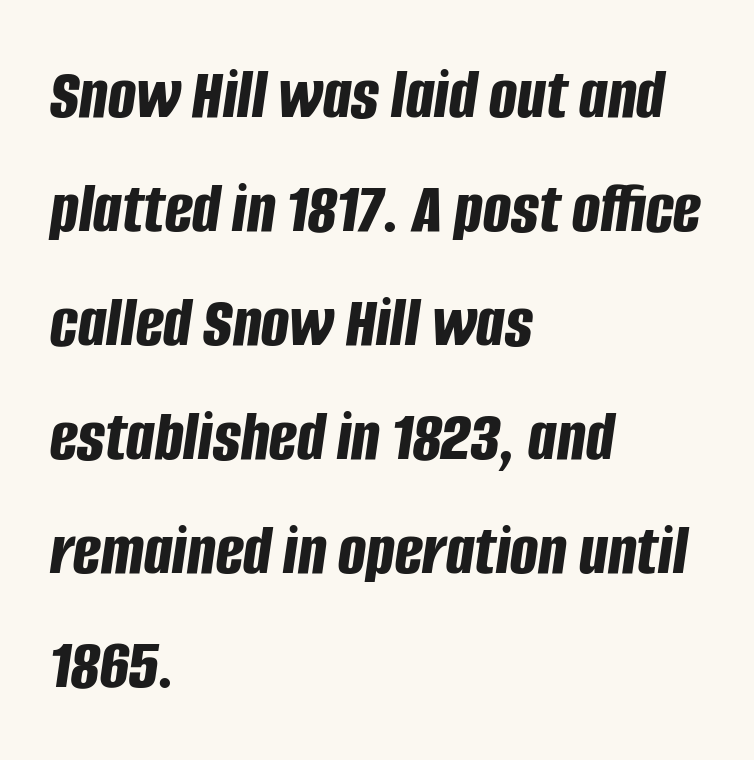
The image shows 74 px bold, condensed type, italic (leaning right); set left-aligned, normal line spacing (1.54x), normal letter spacing, not underlined; low stroke contrast and a large x-height.
